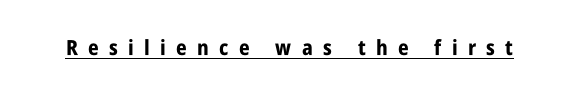
{"italic": "no", "bold": "yes", "underline": "yes", "letter_spacing": "wide", "letter_spacing_em": 0.49, "glyph_px": 21}
